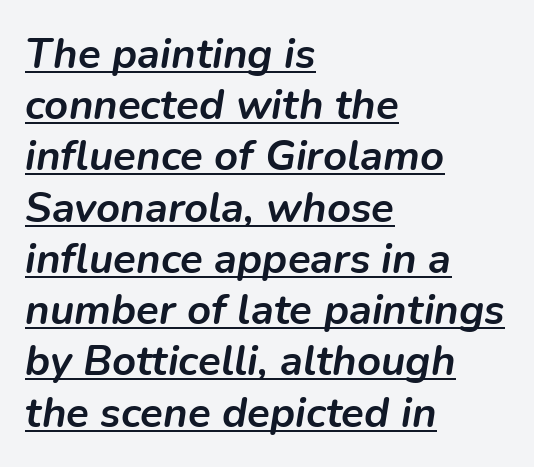
The string is rendered with underlining switched on. The passage is arranged the way most books set body copy — flush left. Compared with typical body copy, the letter spacing here is the same. The characters look thick and weighty, a clear bold.
